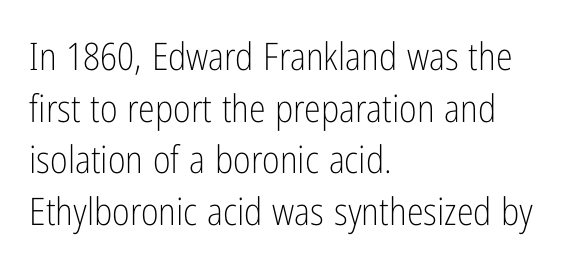
{"serif": "no", "italic": "no", "bold": "no", "weight": "light", "width": "condensed", "stroke_contrast": "low", "x_height": "medium", "monospaced": "no", "underline": "no", "align": "left", "line_spacing": "normal", "line_spacing_ratio": 1.36, "letter_spacing": "normal", "letter_spacing_em": 0.0, "glyph_px": 38}
